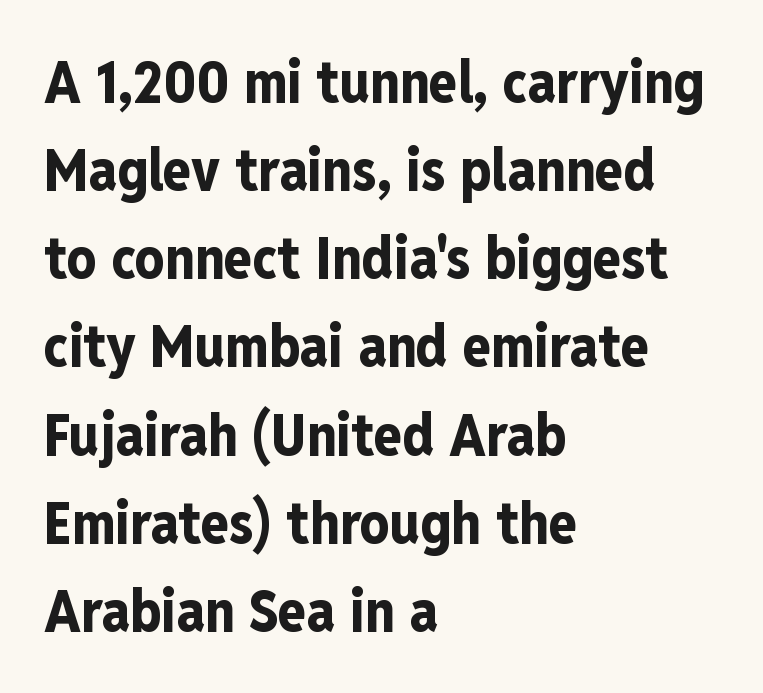
{"serif": "no", "italic": "no", "bold": "yes", "weight": "bold", "width": "condensed", "stroke_contrast": "low", "x_height": "medium", "monospaced": "no", "underline": "no", "align": "left", "line_spacing": "normal", "line_spacing_ratio": 1.52, "letter_spacing": "normal", "letter_spacing_em": 0.0, "glyph_px": 58}
